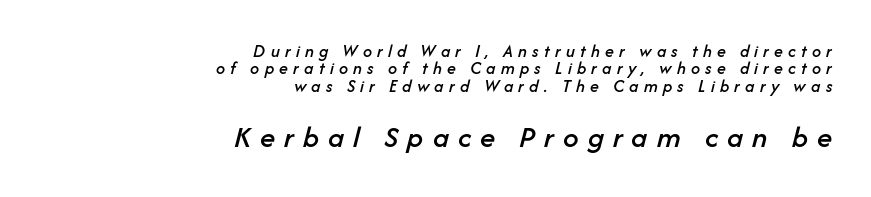
Q: Is the text italic (slanted)? A: Yes, it leans right by about 14 degrees.
Q: Is the text underlined? A: No.
Q: How is the paragraph aligned? A: Right-aligned.
Q: Is the spacing between letters normal or unusually wide? A: Unusually wide.
Q: Is the spacing between lines tight, normal or loose? A: Tight.
Q: Which block of text is set in a larger size, the first (top) or the second (bottom)? A: The second (bottom) one.
Q: Width (condensed, normal, or wide)? A: Normal.
Q: Stroke contrast? A: Low.
Q: x-height? A: Medium.
Q: Monospaced? A: No.
